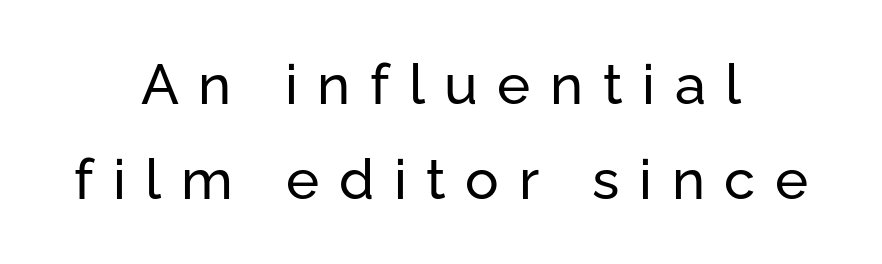
Every stem runs plumb, perpendicular to the baseline. Line starts and ends both wander, symmetrically. Each letter keeps its own natural width here, so spacing adapts to shape. Serif or sans? Sans — the stroke terminals are bare. There is plenty of visible air inserted between adjacent glyphs. A bare baseline throughout the passage.
